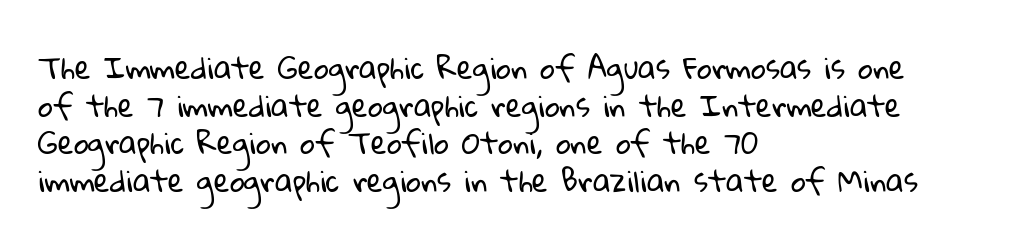
Q: Is the text bold? A: No.
Q: Is the typeface a serif or a sans-serif typeface? A: Sans-serif.
Q: Is the text underlined? A: No.
Q: How is the paragraph aligned? A: Left-aligned.
Q: Is the spacing between letters normal or unusually wide? A: Normal.
Q: Is the spacing between lines tight, normal or loose? A: Normal.
Q: Width (condensed, normal, or wide)? A: Normal.
Q: Stroke contrast? A: Low.
Q: x-height? A: Medium.
Q: Monospaced? A: No.
